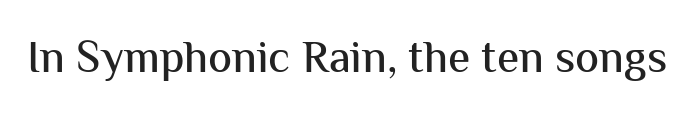
The image shows 45 px sans-serif type, upright; set normal letter spacing, not underlined; medium stroke contrast and a medium x-height.
